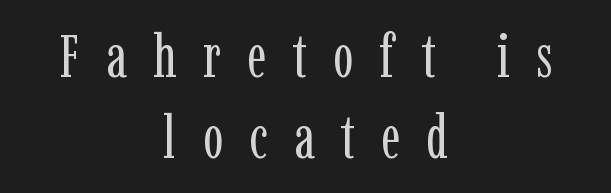
The image shows 60 px regular-weight, condensed serif type, upright; set centered, normal line spacing (1.35x), unusually wide letter spacing (+0.44 em), not underlined; low stroke contrast and a medium x-height.
